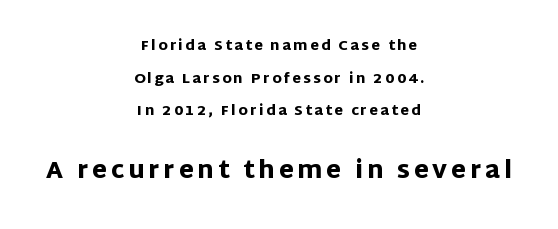
{"italic": "no", "bold": "yes", "underline": "no", "align": "center", "line_spacing": "loose", "line_spacing_ratio": 2.33, "larger_block": "second", "size_ratio": 1.71, "glyph_px": 24}
